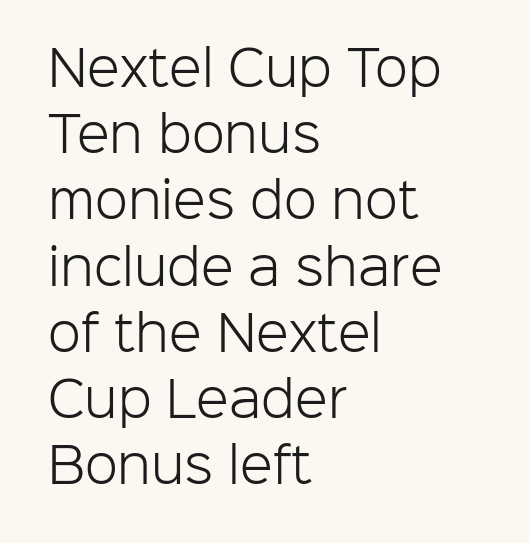
{"serif": "no", "italic": "no", "bold": "no", "weight": "light", "width": "normal", "stroke_contrast": "low", "x_height": "medium", "monospaced": "no", "underline": "no", "align": "left", "line_spacing": "normal", "line_spacing_ratio": 1.38, "letter_spacing": "normal", "letter_spacing_em": 0.0, "glyph_px": 48}
